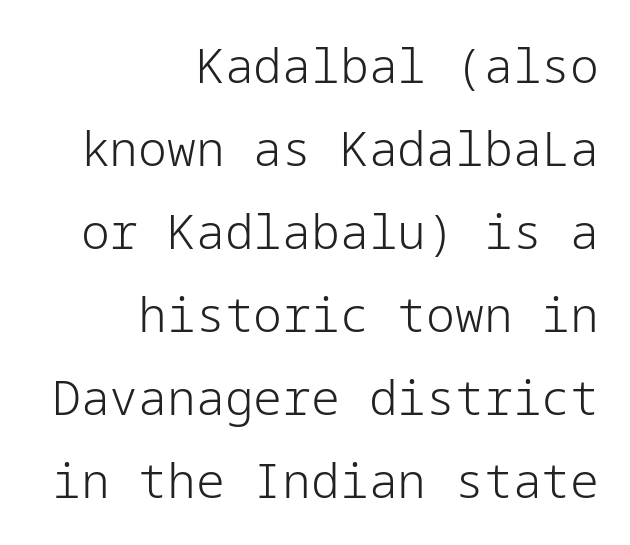
{"serif": "no", "italic": "no", "bold": "no", "weight": "light", "width": "normal", "stroke_contrast": "low", "x_height": "medium", "underline": "no", "align": "right", "line_spacing_ratio": 1.73, "letter_spacing": "normal", "letter_spacing_em": 0.0, "glyph_px": 48}
